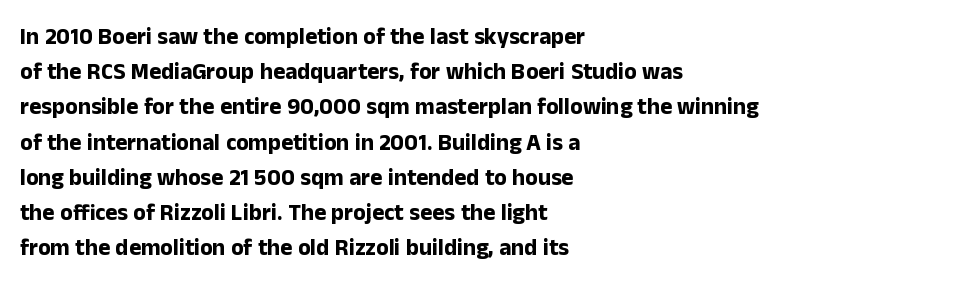
{"italic": "no", "bold": "yes", "underline": "no", "align": "left", "line_spacing": "normal", "line_spacing_ratio": 1.53, "letter_spacing": "normal", "letter_spacing_em": 0.0, "glyph_px": 23}
